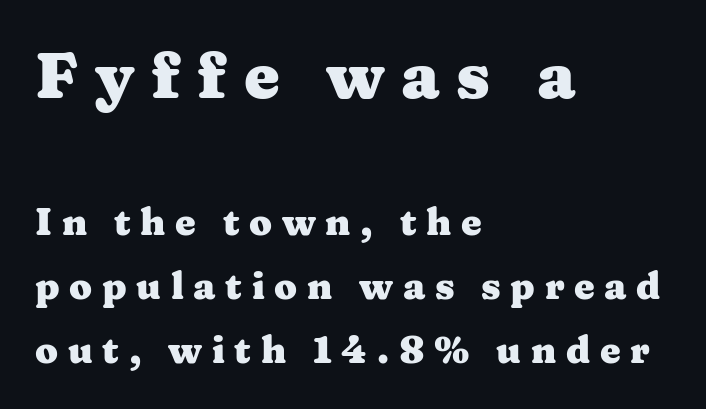
Q: Is the text bold? A: Yes.
Q: Is the text italic (slanted)? A: No, it is upright.
Q: Is the typeface a serif or a sans-serif typeface? A: Serif.
Q: Is the text underlined? A: No.
Q: How is the paragraph aligned? A: Left-aligned.
Q: Is the spacing between letters normal or unusually wide? A: Unusually wide.
Q: Which block of text is set in a larger size, the first (top) or the second (bottom)? A: The first (top) one.
Q: Width (condensed, normal, or wide)? A: Wide.
Q: Stroke contrast? A: Medium.
Q: x-height? A: Medium.
Q: Monospaced? A: No.
